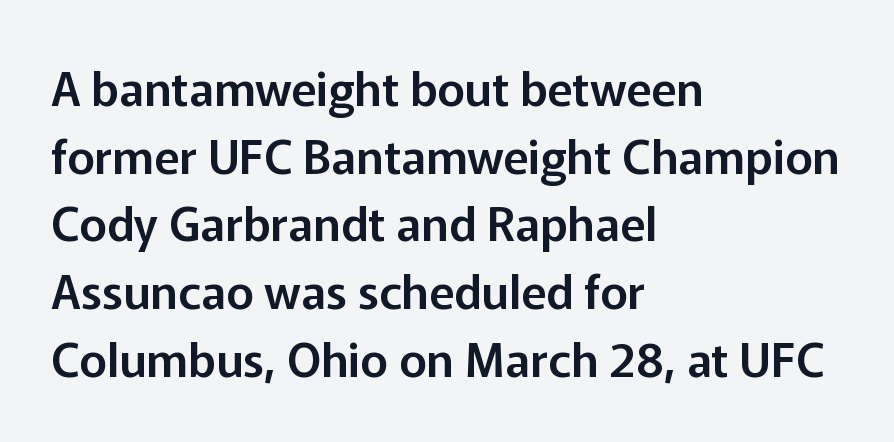
{"serif": "no", "italic": "no", "width": "normal", "stroke_contrast": "low", "x_height": "medium", "monospaced": "no", "underline": "no", "align": "left", "line_spacing": "normal", "line_spacing_ratio": 1.44, "letter_spacing": "normal", "letter_spacing_em": 0.0, "glyph_px": 47}
